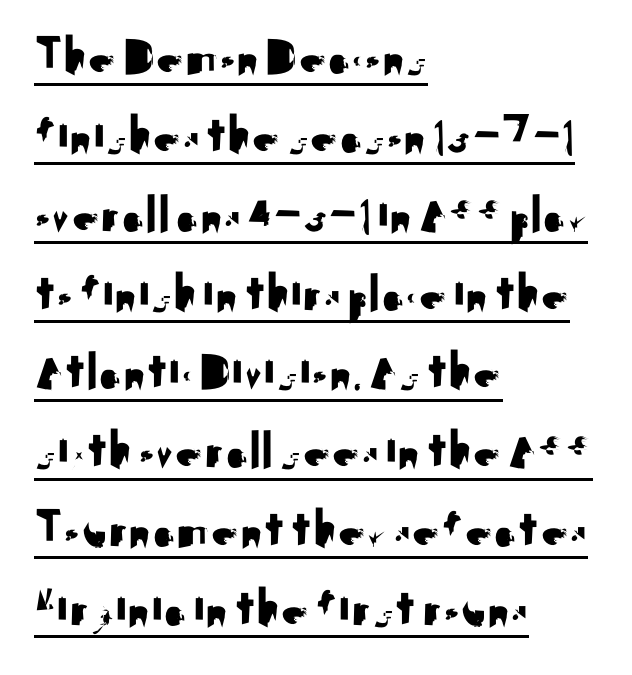
Q: Is the text italic (slanted)? A: No, it is upright.
Q: Is the typeface a serif or a sans-serif typeface? A: Sans-serif.
Q: Is the text underlined? A: Yes.
Q: How is the paragraph aligned? A: Left-aligned.
Q: Is the spacing between letters normal or unusually wide? A: Normal.
Q: Is the spacing between lines tight, normal or loose? A: Normal.
Q: Width (condensed, normal, or wide)? A: Normal.
Q: Stroke contrast? A: Medium.
Q: x-height? A: Small.
Q: Monospaced? A: No.
